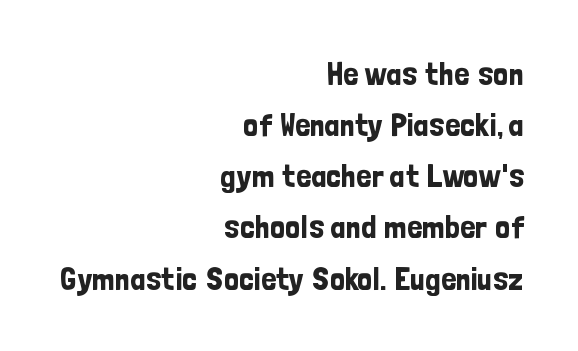
{"serif": "no", "italic": "no", "width": "condensed", "stroke_contrast": "low", "x_height": "medium", "monospaced": "no", "underline": "no", "align": "right", "line_spacing": "normal", "line_spacing_ratio": 1.55, "letter_spacing": "normal", "letter_spacing_em": 0.0, "glyph_px": 33}
